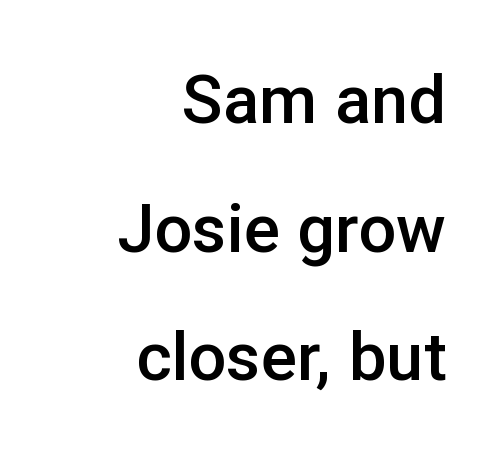
Q: Is the text bold? A: Semi-bold.
Q: Is the text italic (slanted)? A: No, it is upright.
Q: Is the typeface a serif or a sans-serif typeface? A: Sans-serif.
Q: Is the text underlined? A: No.
Q: How is the paragraph aligned? A: Right-aligned.
Q: Is the spacing between letters normal or unusually wide? A: Normal.
Q: Is the spacing between lines tight, normal or loose? A: Loose.
Q: Width (condensed, normal, or wide)? A: Normal.
Q: Stroke contrast? A: Low.
Q: x-height? A: Medium.
Q: Monospaced? A: No.
